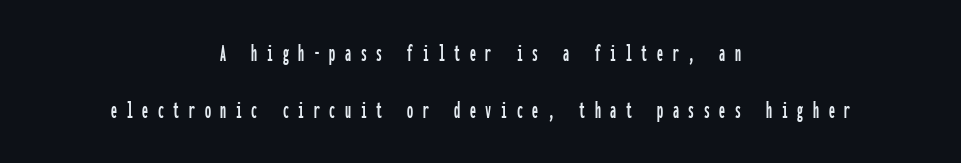
{"italic": "no", "underline": "no", "align": "center", "line_spacing": "loose", "line_spacing_ratio": 2.37, "letter_spacing": "wide", "letter_spacing_em": 0.4, "glyph_px": 24}
